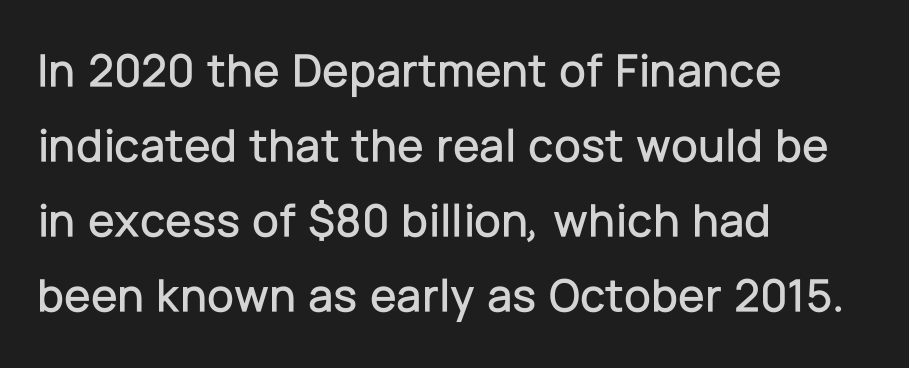
No italicization has been applied; the sample stays upright. This sample is left-justified, so line endings fall wherever the words run out. Leading matches the norm, producing a regular column. Tracking value appears to be zero — textbook default spacing.
